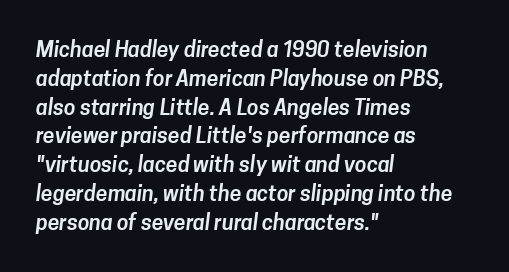
{"underline": "no", "align": "left", "line_spacing": "normal", "line_spacing_ratio": 1.37, "letter_spacing": "normal", "letter_spacing_em": 0.0, "glyph_px": 21}
